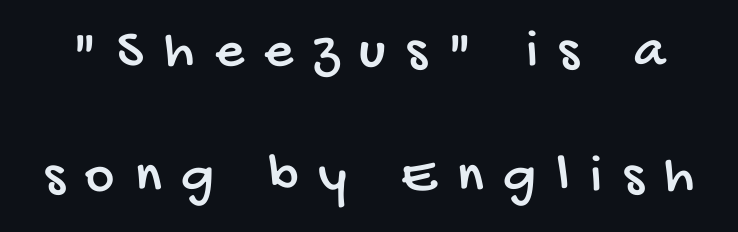
Q: Is the typeface a serif or a sans-serif typeface? A: Sans-serif.
Q: Is the text underlined? A: No.
Q: Is the spacing between letters normal or unusually wide? A: Unusually wide.
Q: Is the spacing between lines tight, normal or loose? A: Loose.
Q: Width (condensed, normal, or wide)? A: Condensed.
Q: Stroke contrast? A: Low.
Q: x-height? A: Large.
Q: Monospaced? A: No.
